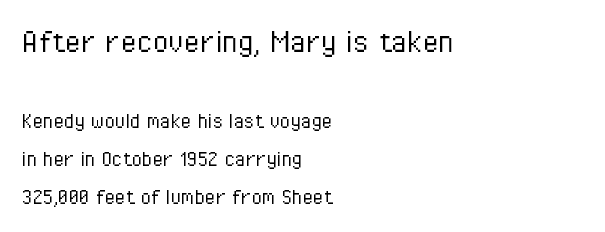
The image shows 36 px light, condensed sans-serif type, upright; set left-aligned, normal line spacing (1.59x), normal letter spacing, not underlined; the first (top) block is 1.5x larger; low stroke contrast and a medium x-height.
